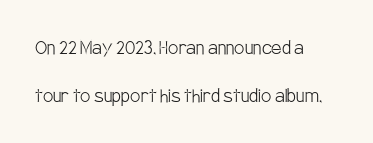
The image shows 23 px text type, upright; set left-aligned, loose line spacing (2.09x), normal letter spacing, not underlined.
